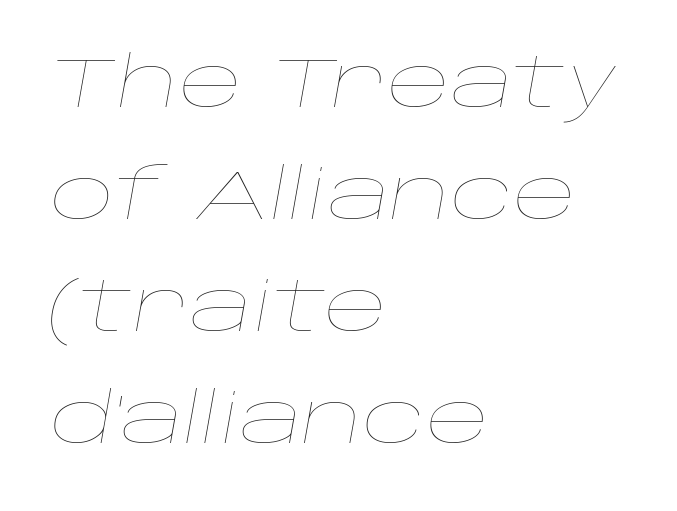
The image shows 70 px thin, wide type, italic (leaning right); set left-aligned, normal line spacing (1.6x), normal letter spacing, not underlined; low stroke contrast and a large x-height.
